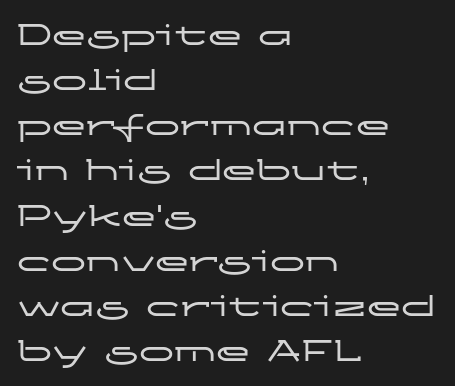
The rows are spaced the way most documents space them. This rendering employs a face without finishing strokes, i.e., a sans-serif. Spacing between characters is what you'd get straight out of the box. Looks like regular typesetting: each glyph gets only the width it needs. Notice how the passage keeps a crisp vertical edge on the left only. The passage shown is not underscored anywhere.
